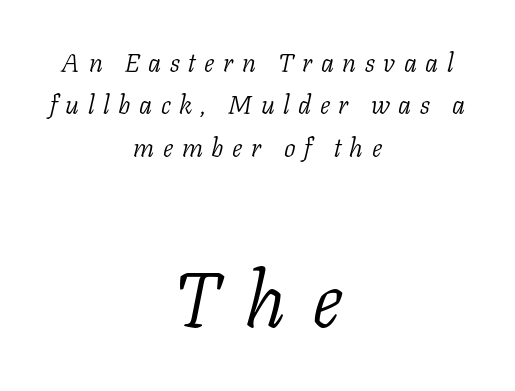
The typeface chosen for these lines features serifs. Descenders are the only things crossing below the line. Is this a fixed-width face? No — the glyphs have proportional, varying widths. Which margin do the lines hug? Neither — every line sits in the middle.
